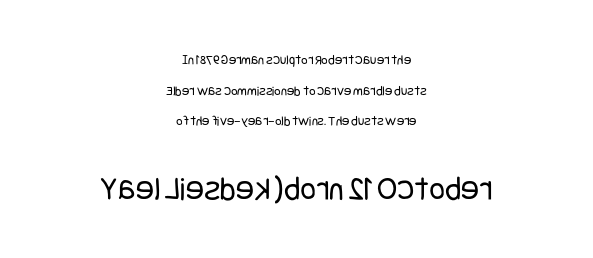
Q: Is the text bold? A: No.
Q: Is the text italic (slanted)? A: No, it is upright.
Q: Is the typeface a serif or a sans-serif typeface? A: Sans-serif.
Q: Is the text underlined? A: No.
Q: How is the paragraph aligned? A: Centered.
Q: Is the spacing between letters normal or unusually wide? A: Normal.
Q: Is the spacing between lines tight, normal or loose? A: Loose.
Q: Which block of text is set in a larger size, the first (top) or the second (bottom)? A: The second (bottom) one.
Q: Width (condensed, normal, or wide)? A: Condensed.
Q: Stroke contrast? A: Low.
Q: x-height? A: Large.
